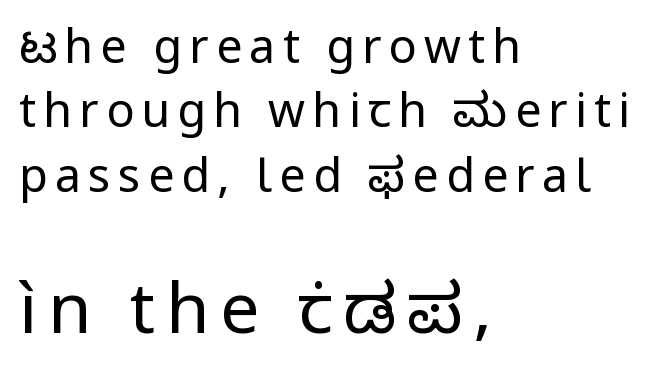
Q: Is the text bold? A: No.
Q: Is the text italic (slanted)? A: No, it is upright.
Q: Is the typeface a serif or a sans-serif typeface? A: Sans-serif.
Q: Is the text underlined? A: No.
Q: How is the paragraph aligned? A: Left-aligned.
Q: Is the spacing between lines tight, normal or loose? A: Normal.
Q: Which block of text is set in a larger size, the first (top) or the second (bottom)? A: The second (bottom) one.
Q: Width (condensed, normal, or wide)? A: Normal.
Q: Stroke contrast? A: Low.
Q: x-height? A: Medium.
Q: Monospaced? A: No.
